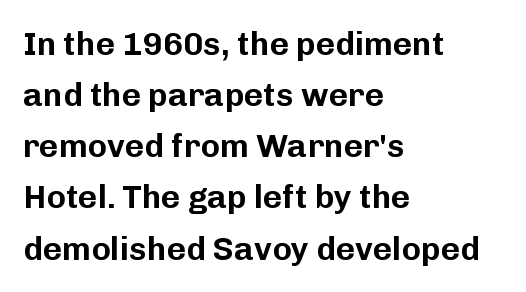
{"serif": "no", "italic": "no", "width": "normal", "stroke_contrast": "low", "x_height": "medium", "monospaced": "no", "underline": "no", "align": "left", "line_spacing": "normal", "line_spacing_ratio": 1.55, "letter_spacing": "normal", "letter_spacing_em": 0.0, "glyph_px": 33}
